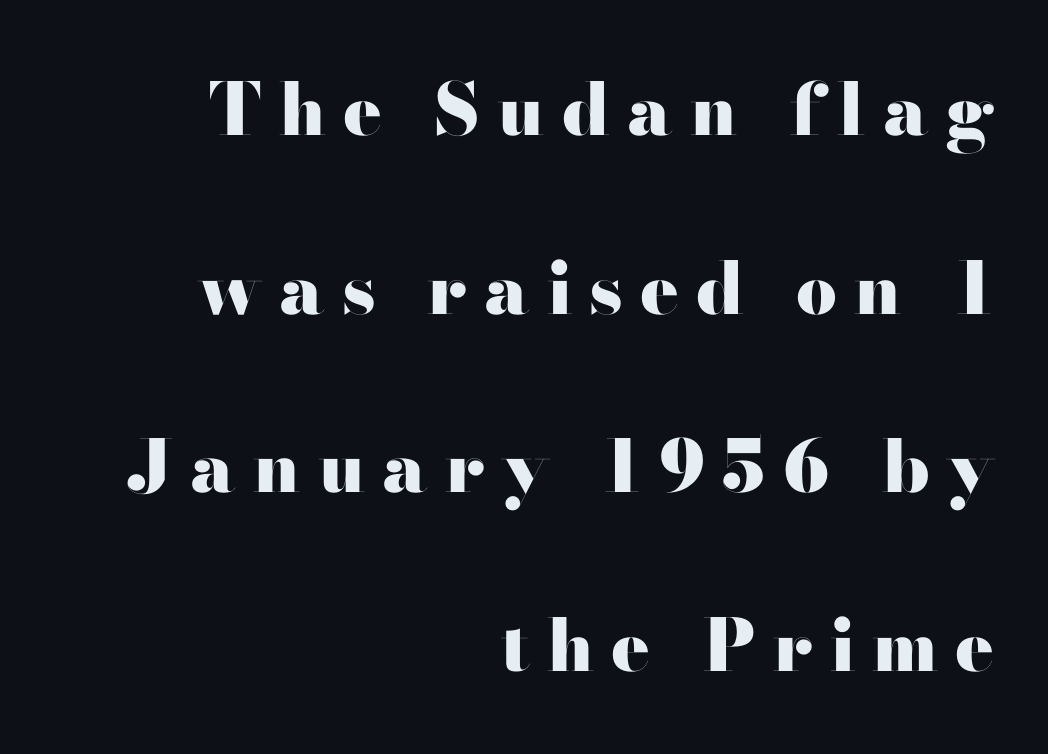
The image shows 72 px heavy, wide sans-serif type, upright; set right-aligned, loose line spacing (2.48x), unusually wide letter spacing (+0.24 em), not underlined; high stroke contrast and a small x-height.
